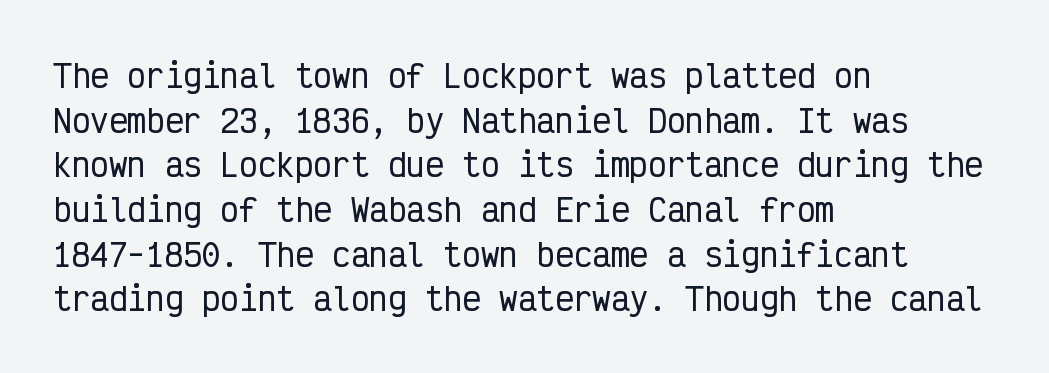
Posture: upright roman. The paragraph shown leans on its left margin. Unmarked baselines from the first word to the last. Grotesque or geometric, the face here clearly has no serifs. Here the designer chose a console-style face with uniform glyph widths.
